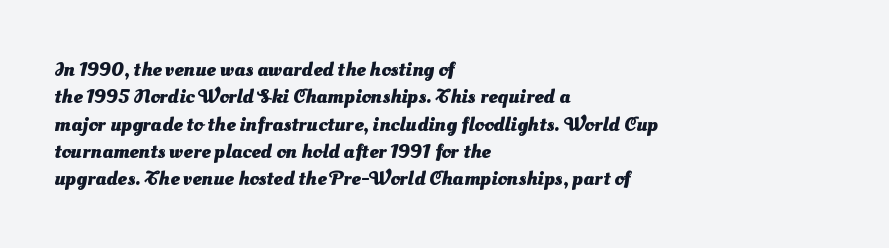
The image shows 21 px bold type; set left-aligned, normal line spacing (1.3x), normal letter spacing, not underlined.
